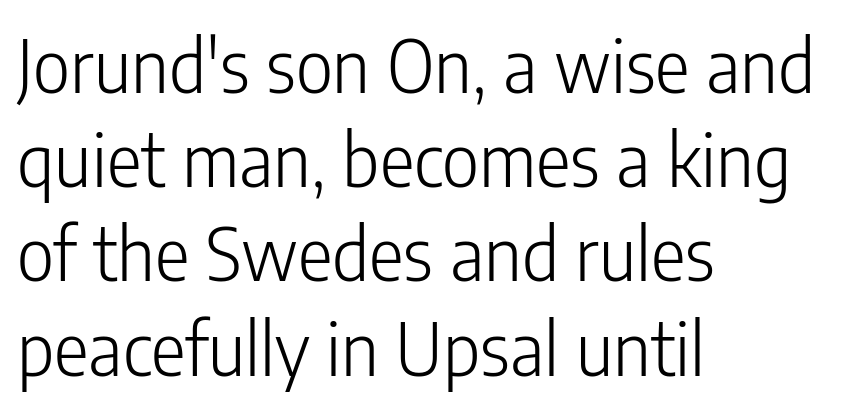
{"serif": "no", "italic": "no", "bold": "no", "weight": "light", "width": "condensed", "stroke_contrast": "low", "x_height": "medium", "monospaced": "no", "underline": "no", "align": "left", "line_spacing": "normal", "line_spacing_ratio": 1.29, "letter_spacing": "normal", "letter_spacing_em": 0.0, "glyph_px": 73}
